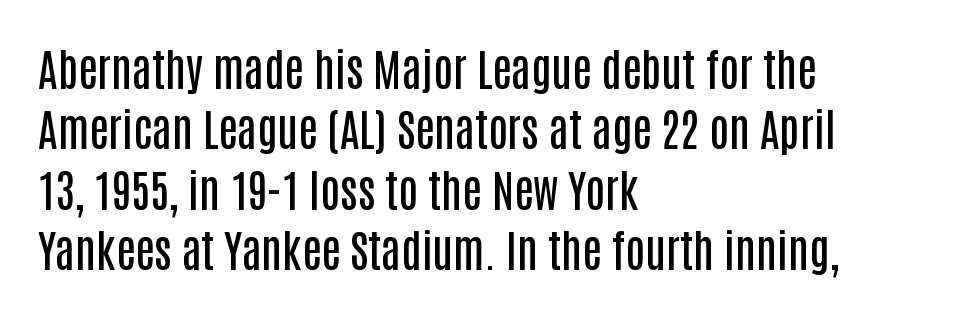
{"serif": "no", "italic": "no", "bold": "semi", "weight": "semibold", "width": "condensed", "stroke_contrast": "low", "x_height": "large", "monospaced": "no", "underline": "no", "align": "left", "line_spacing": "normal", "line_spacing_ratio": 1.37, "letter_spacing": "normal", "letter_spacing_em": 0.0, "glyph_px": 44}
